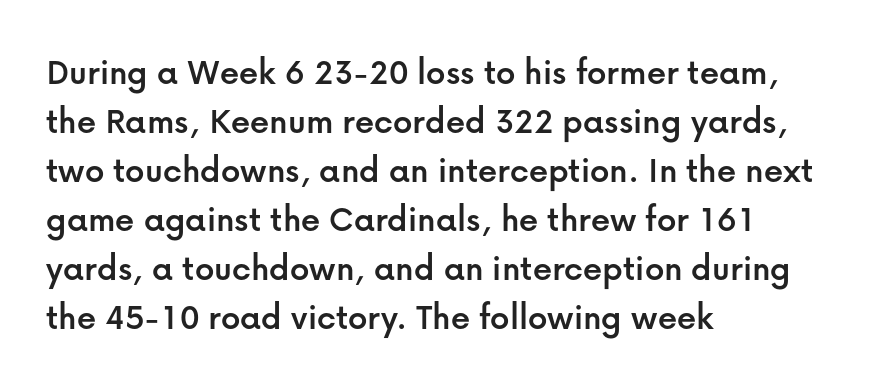
Each letter keeps its own natural width here, so spacing adapts to shape. Vertically, the passage feels balanced, rows spaced as you'd expect. Underlining? Definitely not there. Quick note: not italic, upright. Inter-character spacing is left at the font's built-in metrics. Alignment: flush left.
